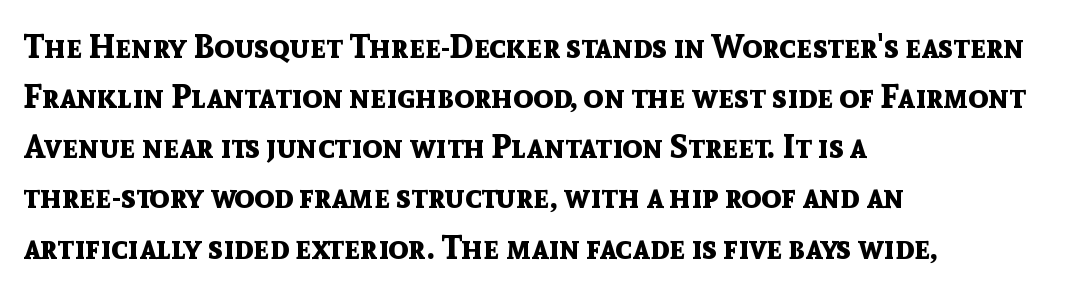
{"serif": "no", "italic": "no", "bold": "yes", "weight": "bold", "width": "normal", "x_height": "medium", "monospaced": "no", "underline": "no", "align": "left", "line_spacing": "normal", "line_spacing_ratio": 1.52, "letter_spacing": "normal", "letter_spacing_em": 0.0, "glyph_px": 33}
